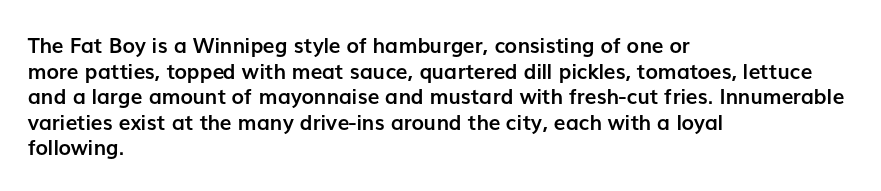
Is there any slant? The stems are plumb. The zone under the glyphs is completely vacant. Caption: bold face, heavy strokes. Each word holds together tightly as a unit, with standard inter-letter gaps. Does the copy run flush right? No — it runs flush left.
